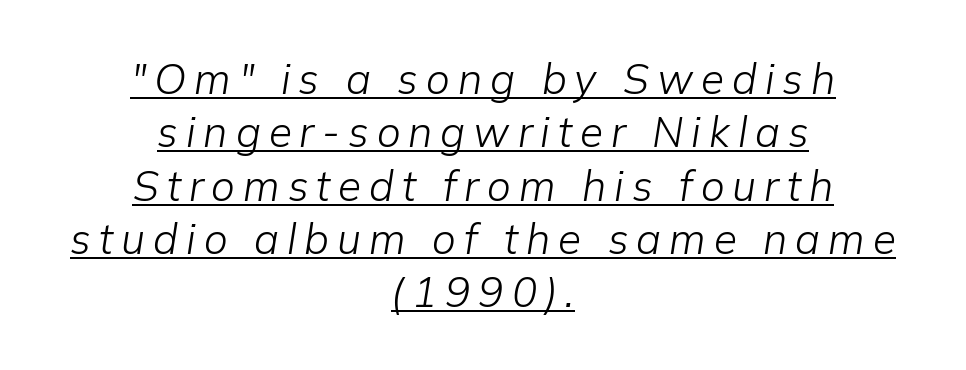
{"italic": "yes", "lean": "right", "slant_degrees": 9, "bold": "no", "weight": "light", "width": "normal", "stroke_contrast": "low", "x_height": "medium", "monospaced": "no", "underline": "yes", "align": "center", "line_spacing": "normal", "line_spacing_ratio": 1.27, "glyph_px": 42}
